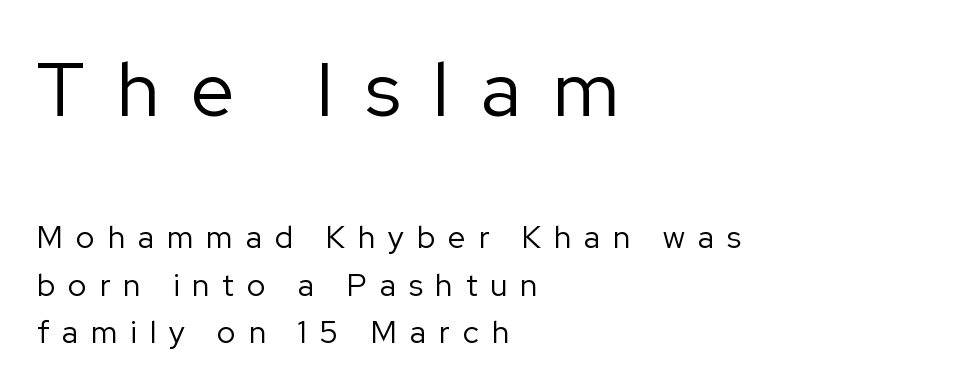
Ink coverage per letter is moderate at most. Every row of glyphs begins at an identical x-position on the left. The space directly below the letters is spotless. A typesetter would call this heavily tracked-out type.
